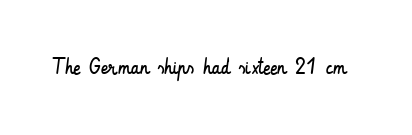
Q: Is the text bold? A: No.
Q: Is the text italic (slanted)? A: No, it is upright.
Q: Is the text underlined? A: No.
Q: Is the spacing between letters normal or unusually wide? A: Normal.
